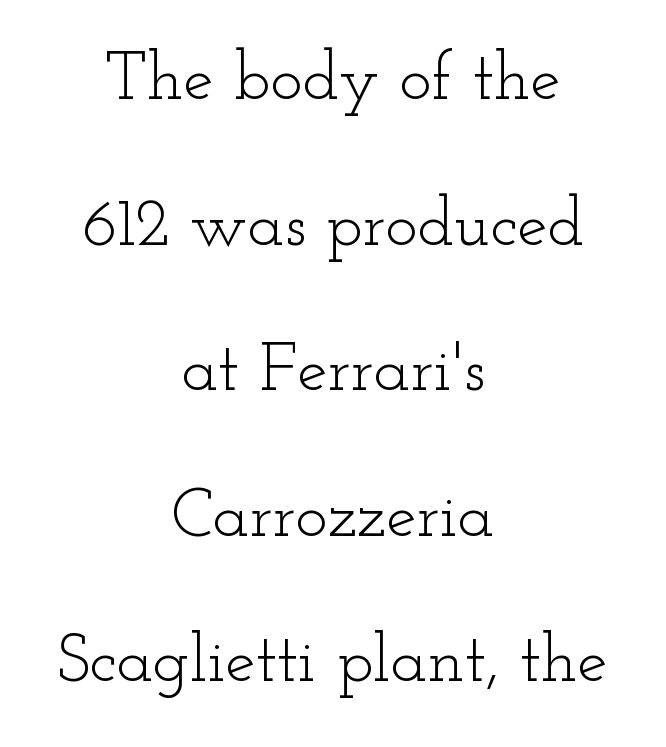
The image shows 68 px light, wide serif type, upright; set centered, loose line spacing (2.14x), normal letter spacing, not underlined; low stroke contrast and a small x-height.
